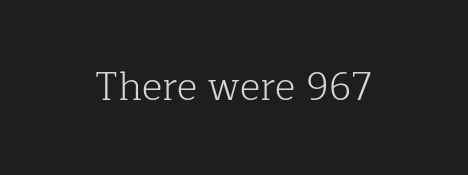
{"serif": "yes", "italic": "no", "bold": "no", "weight": "light", "width": "normal", "stroke_contrast": "low", "x_height": "medium", "monospaced": "no", "underline": "no", "letter_spacing": "normal", "letter_spacing_em": 0.0, "glyph_px": 39}
